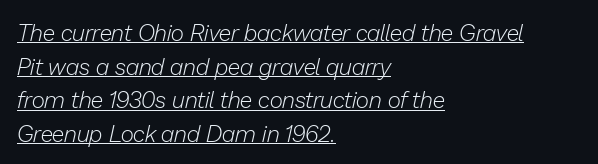
Emphasis is given by a line drawn under the lettering. Tall strokes in this sample are angled rather than plumb. The lines sit at an ordinary, default distance from one another. This sample uses plain, unmodified letter spacing.
